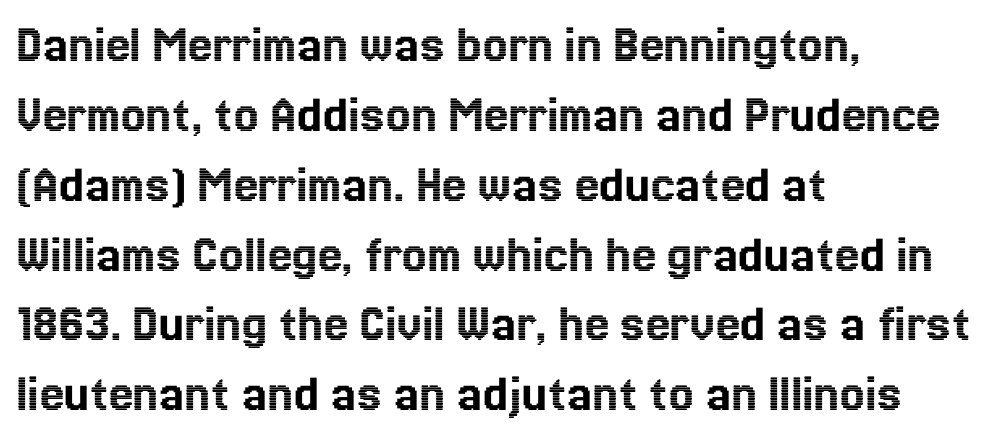
The image shows 55 px text type, upright; set left-aligned, normal line spacing (1.27x), normal letter spacing, not underlined; a medium x-height.
